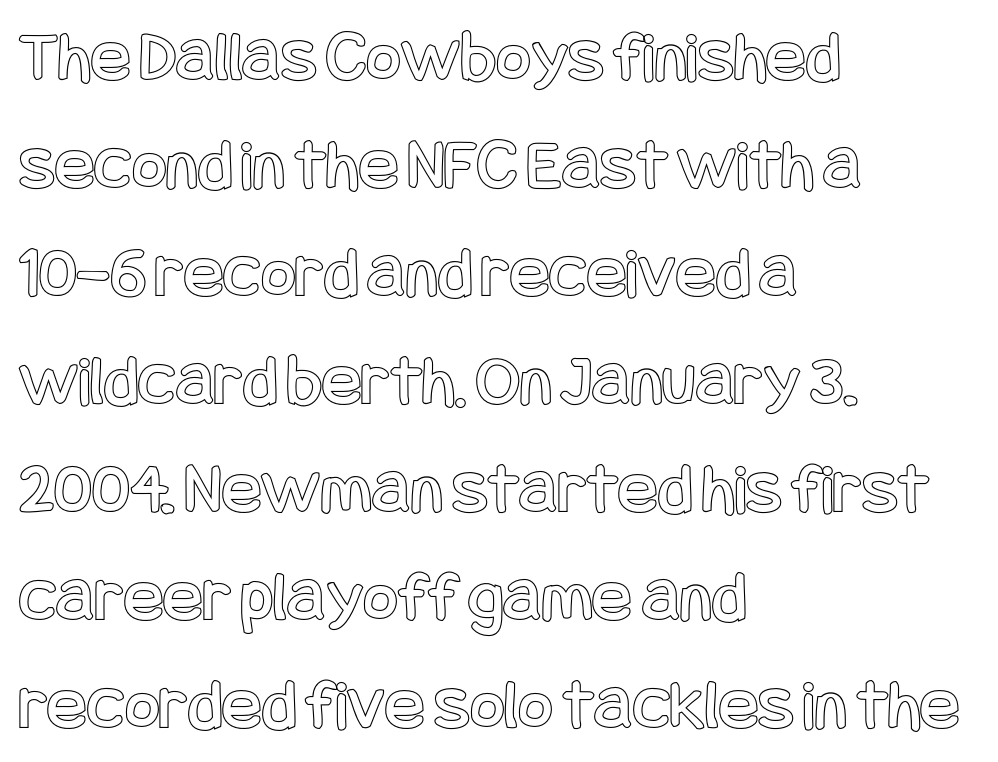
{"italic": "no", "width": "condensed", "x_height": "large", "underline": "no", "align": "left", "line_spacing": "normal", "line_spacing_ratio": 1.46, "letter_spacing": "normal", "letter_spacing_em": 0.0, "glyph_px": 74}
